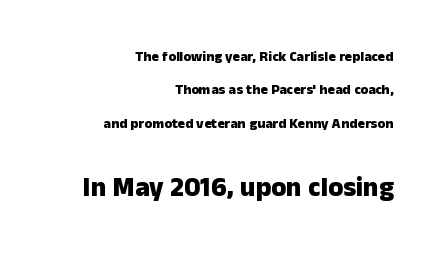
The image shows 27 px bold type, upright; set right-aligned, loose line spacing (2.38x), normal letter spacing, not underlined; the second (bottom) block is 1.93x larger.
